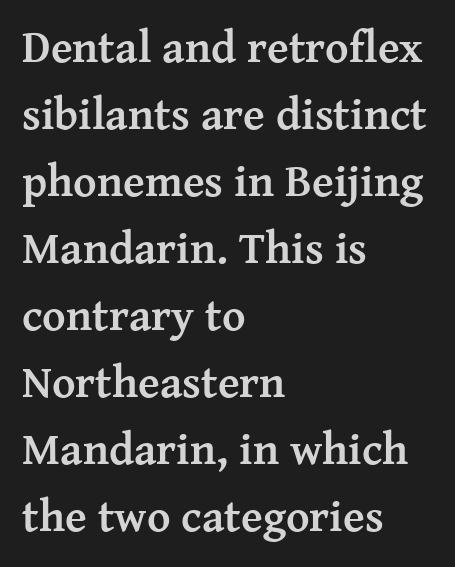
Designer's note — italics off, roman on. If you drew a ruler down the left edge, every line would touch it. The space between consecutive lines is moderate. Characters follow at the spacing the type designer built in. Typographic density is high because the face is bold. Note the varied advance widths — an 'i' is clearly narrower than an 'm'.
